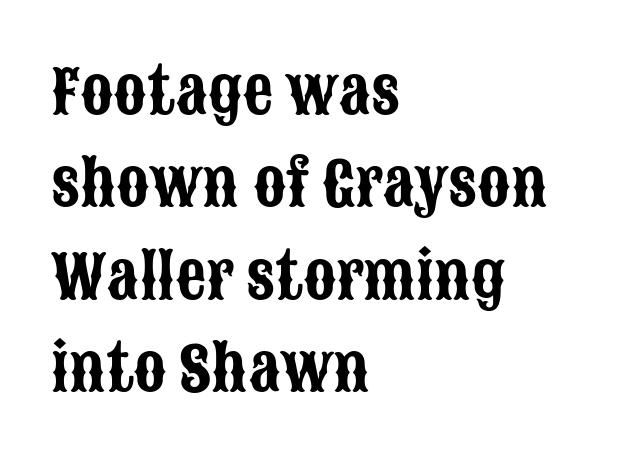
Font category for this specimen: sans-serif. If you measured baseline to baseline, you'd find a middling distance. Inter-character spacing is left at the font's built-in metrics. This sample uses an upright cut, with every glyph sitting square on the baseline. Anything drawn beneath the words? Only blank space. All the whitespace from short lines collects on the right.
